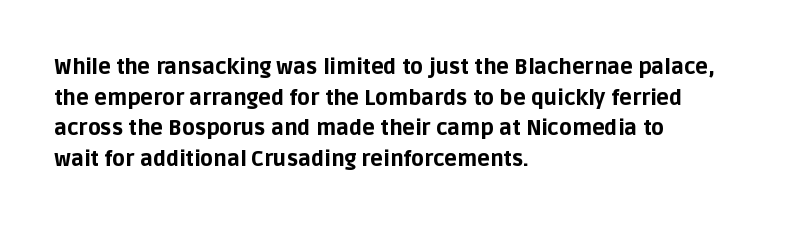
The image shows 21 px bold type, upright; set left-aligned, normal line spacing (1.46x), normal letter spacing, not underlined.
